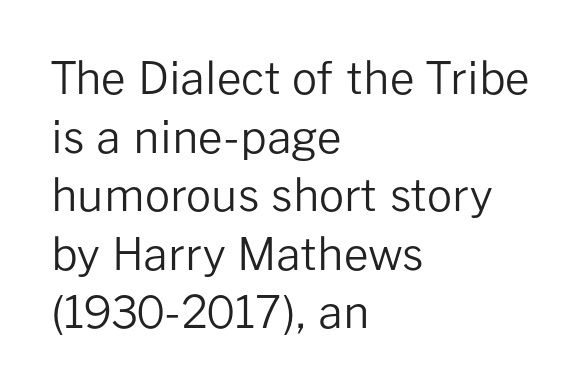
Q: Is the text bold? A: No.
Q: Is the text italic (slanted)? A: No, it is upright.
Q: Is the typeface a serif or a sans-serif typeface? A: Sans-serif.
Q: Is the text underlined? A: No.
Q: How is the paragraph aligned? A: Left-aligned.
Q: Is the spacing between letters normal or unusually wide? A: Normal.
Q: Is the spacing between lines tight, normal or loose? A: Normal.
Q: Width (condensed, normal, or wide)? A: Normal.
Q: Stroke contrast? A: Low.
Q: x-height? A: Medium.
Q: Monospaced? A: No.
